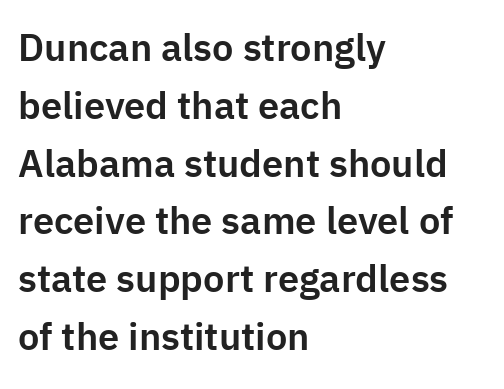
{"serif": "no", "italic": "no", "width": "normal", "stroke_contrast": "low", "x_height": "medium", "monospaced": "no", "underline": "no", "align": "left", "line_spacing": "normal", "line_spacing_ratio": 1.52, "letter_spacing": "normal", "letter_spacing_em": 0.0, "glyph_px": 38}
